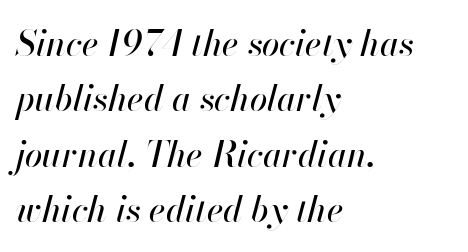
The image shows 35 px text type, italic (leaning right); set left-aligned, normal line spacing (1.58x), normal letter spacing, not underlined; high stroke contrast and a small x-height.
